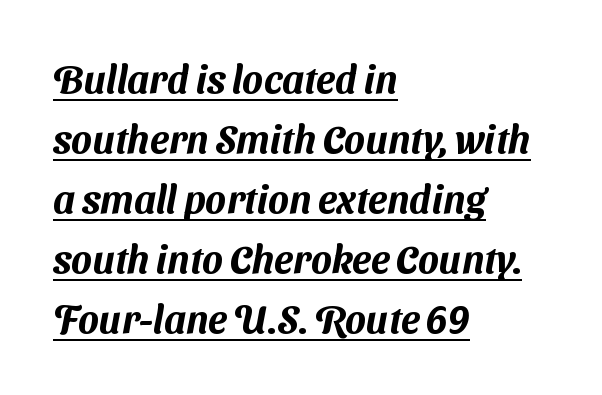
The image shows 39 px sans-serif type; set left-aligned, normal line spacing (1.54x), normal letter spacing, underlined; medium stroke contrast and a medium x-height.
